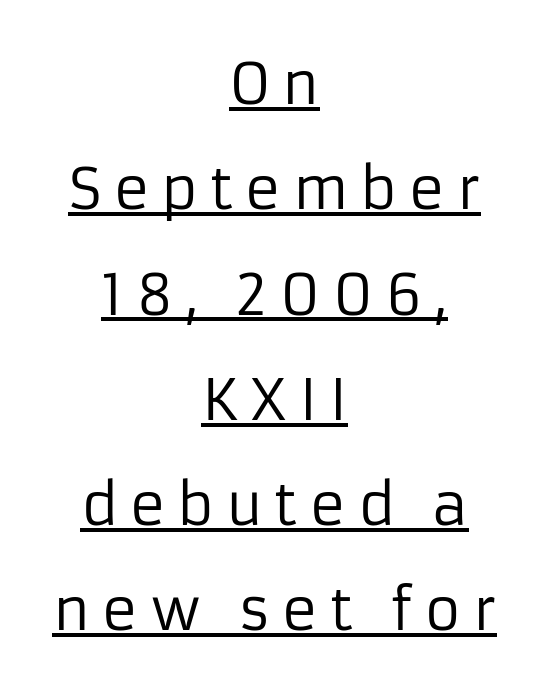
Q: Is the text bold? A: No.
Q: Is the text italic (slanted)? A: No, it is upright.
Q: Is the typeface a serif or a sans-serif typeface? A: Sans-serif.
Q: Is the text underlined? A: Yes.
Q: How is the paragraph aligned? A: Centered.
Q: Is the spacing between letters normal or unusually wide? A: Unusually wide.
Q: Width (condensed, normal, or wide)? A: Normal.
Q: Stroke contrast? A: Low.
Q: x-height? A: Medium.
Q: Monospaced? A: No.
